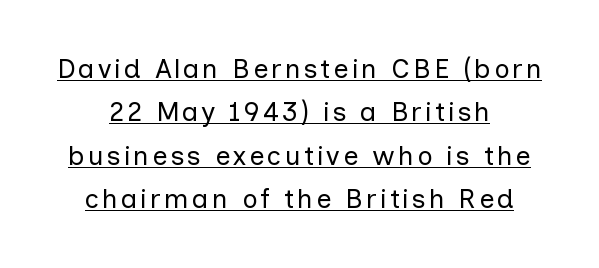
{"italic": "no", "bold": "no", "underline": "yes", "line_spacing": "normal", "line_spacing_ratio": 1.61, "glyph_px": 27}
